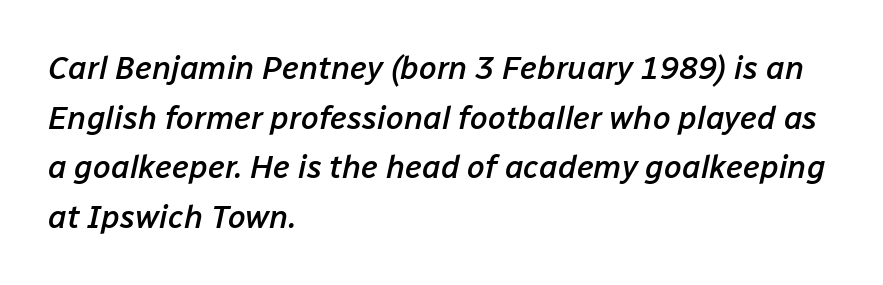
The image shows 32 px semibold type, italic (leaning right); set left-aligned, normal line spacing (1.55x), normal letter spacing, not underlined; low stroke contrast and a medium x-height.
